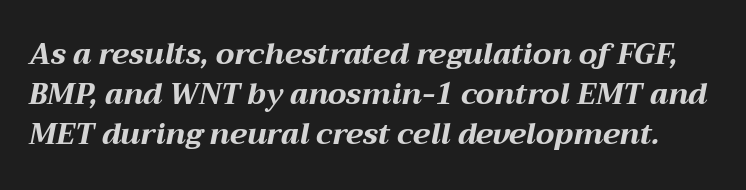
The image shows 29 px bold, wide type, italic (leaning right); set normal line spacing (1.38x), normal letter spacing, not underlined; medium stroke contrast and a medium x-height.
